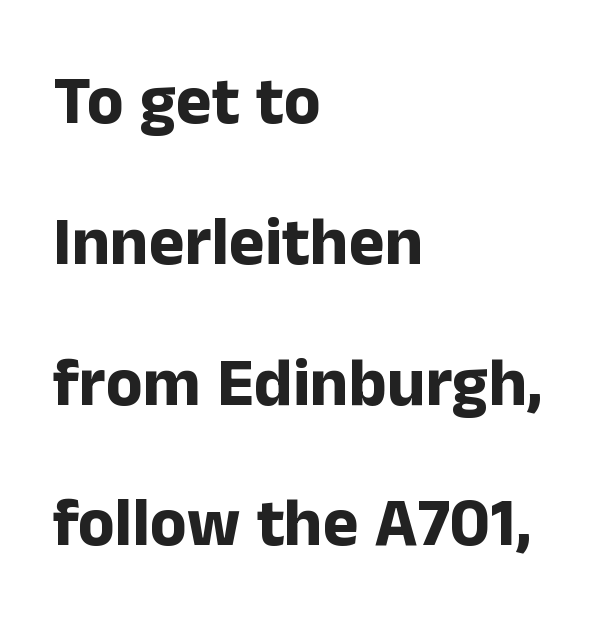
Notice the wide empty band between every row — that's loose leading. Notice how the stems are strictly vertical — no italics here. Is the block centered? No — it sits flush against the left margin. Beneath every word, the page is bare. Its strokes are broad and dark, the hallmark of bold type.
